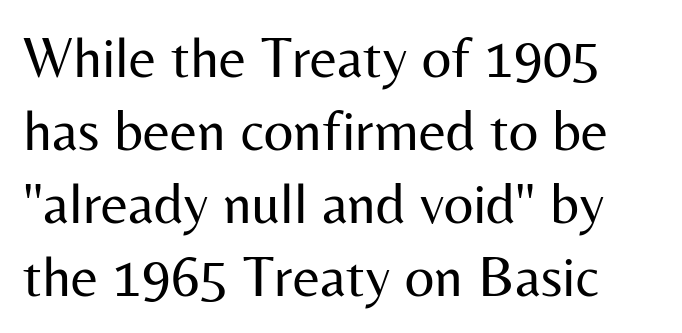
The image shows 58 px regular-weight sans-serif type, upright; set normal line spacing (1.26x), normal letter spacing, not underlined; medium stroke contrast and a medium x-height.
